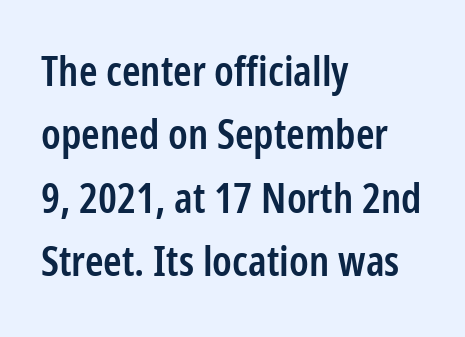
The image shows 42 px semibold, condensed sans-serif type, upright; set left-aligned, normal line spacing (1.51x), normal letter spacing, not underlined; low stroke contrast and a medium x-height.
